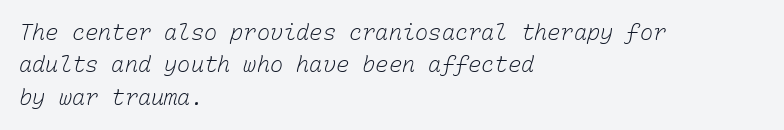
{"bold": "no", "underline": "no", "align": "left", "line_spacing": "normal", "line_spacing_ratio": 1.47, "letter_spacing": "normal", "letter_spacing_em": 0.0, "glyph_px": 22}
